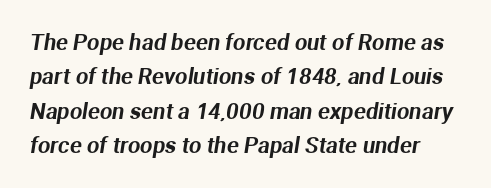
Every row of glyphs begins at an identical x-position on the left. Spacing between characters is what you'd get straight out of the box. Honestly, there is no underline to notice here at all. Regular leading.
